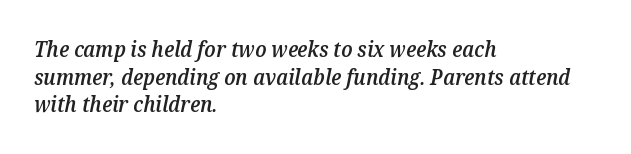
In terms of leading, this rendering sits right in the middle. Bare-footed words on every line. This rendering uses left alignment, leaving the right contour irregular. Posture: slanted.
